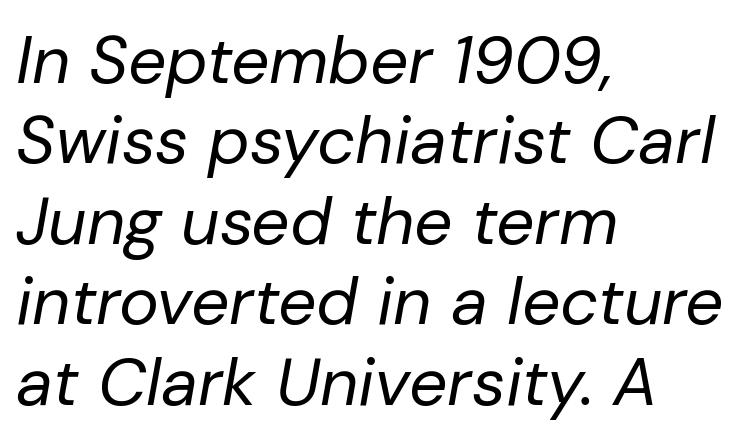
{"italic": "yes", "lean": "right", "slant_degrees": 10, "bold": "no", "weight": "regular", "width": "normal", "stroke_contrast": "low", "x_height": "medium", "monospaced": "no", "underline": "no", "align": "left", "line_spacing_ratio": 1.2, "letter_spacing": "normal", "letter_spacing_em": 0.0, "glyph_px": 67}
